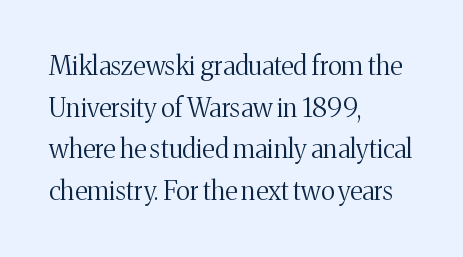
{"italic": "no", "bold": "no", "underline": "no", "align": "left", "line_spacing": "normal", "line_spacing_ratio": 1.6, "letter_spacing": "normal", "letter_spacing_em": 0.0, "glyph_px": 26}
